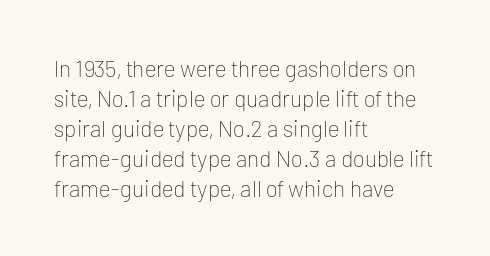
The lines are quadded left. The font sits on the lighter half of the weight spectrum, regular included. Tracking here is standard; glyphs follow each other at the usual distance. Italic? Not at all — the glyphs are vertical. Rule under the text: the space is simply empty.
